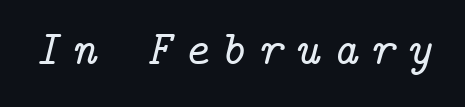
{"serif": "yes", "italic": "yes", "lean": "right", "slant_degrees": 14, "width": "normal", "stroke_contrast": "low", "x_height": "medium", "underline": "no", "letter_spacing": "wide", "letter_spacing_em": 0.25, "glyph_px": 48}
